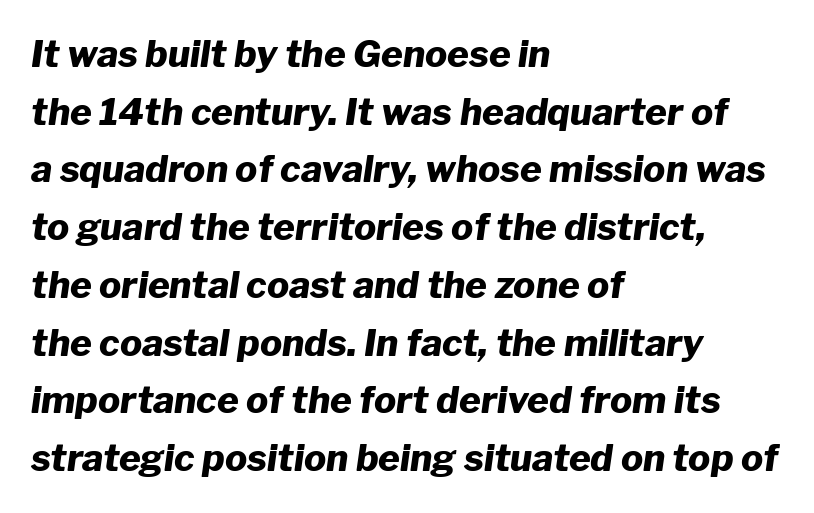
The image shows 37 px heavy type, italic (leaning right); set left-aligned, normal line spacing (1.56x), normal letter spacing, not underlined; low stroke contrast and a medium x-height.
